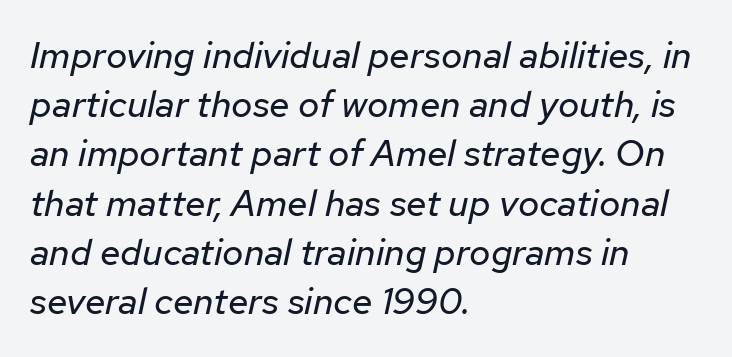
The image shows 37 px regular-weight type, italic (leaning right); set left-aligned, normal line spacing (1.33x), normal letter spacing, not underlined; low stroke contrast and a medium x-height.
